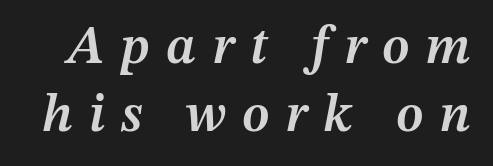
The text carries the slant typical of an italic or oblique font. Stroke thickness is moderately raised; the sample reads as semibold. Decoration check: the copy has no underline. The space between consecutive lines is moderate.
